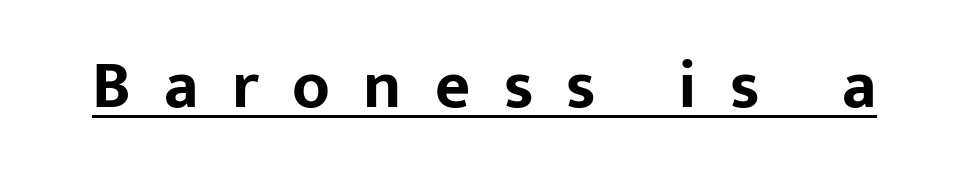
{"serif": "no", "italic": "no", "bold": "yes", "weight": "bold", "width": "normal", "stroke_contrast": "low", "x_height": "medium", "monospaced": "no", "underline": "yes", "letter_spacing": "wide", "letter_spacing_em": 0.49, "glyph_px": 68}
